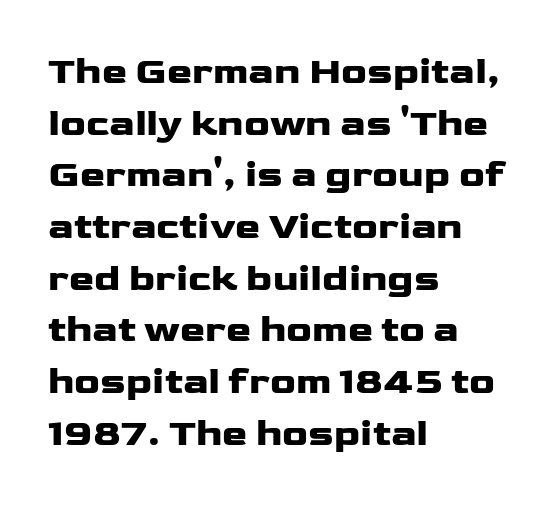
Words appear dense and cohesive because spacing is normal. These lines sit exactly where default settings would place them. The type family on display is of the sans-serif kind. Typographic density is high because the face is bold. The space directly below the letters is spotless.
